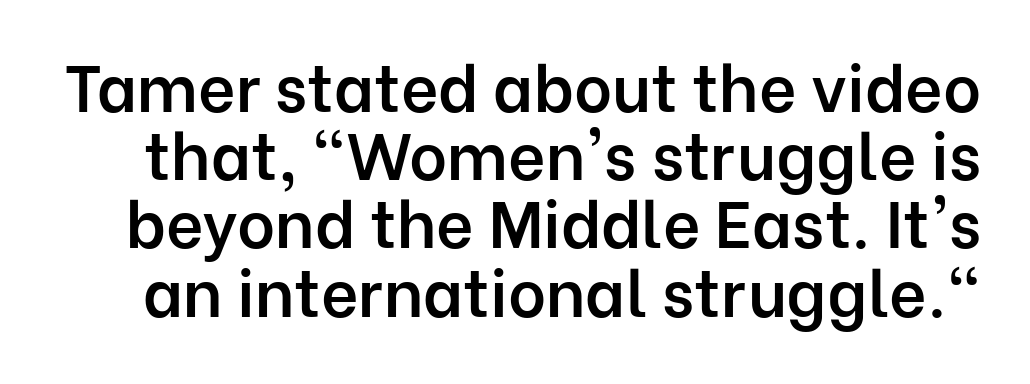
Q: Is the text bold? A: Semi-bold.
Q: Is the text italic (slanted)? A: No, it is upright.
Q: Is the typeface a serif or a sans-serif typeface? A: Sans-serif.
Q: Is the text underlined? A: No.
Q: Is the spacing between letters normal or unusually wide? A: Normal.
Q: Is the spacing between lines tight, normal or loose? A: Tight.
Q: Width (condensed, normal, or wide)? A: Normal.
Q: Stroke contrast? A: Low.
Q: x-height? A: Medium.
Q: Monospaced? A: No.
